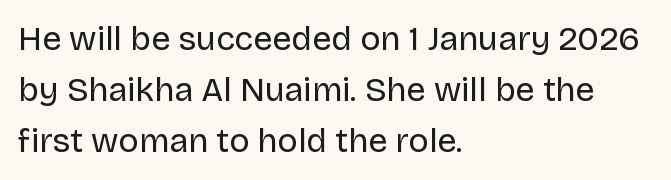
The rendering uses a moderate line-height, typical for paragraphs. No extra tracking has been applied to these lines. The passage shown is not bold in any degree. Do the characters align in a grid? No, the font is proportional.
